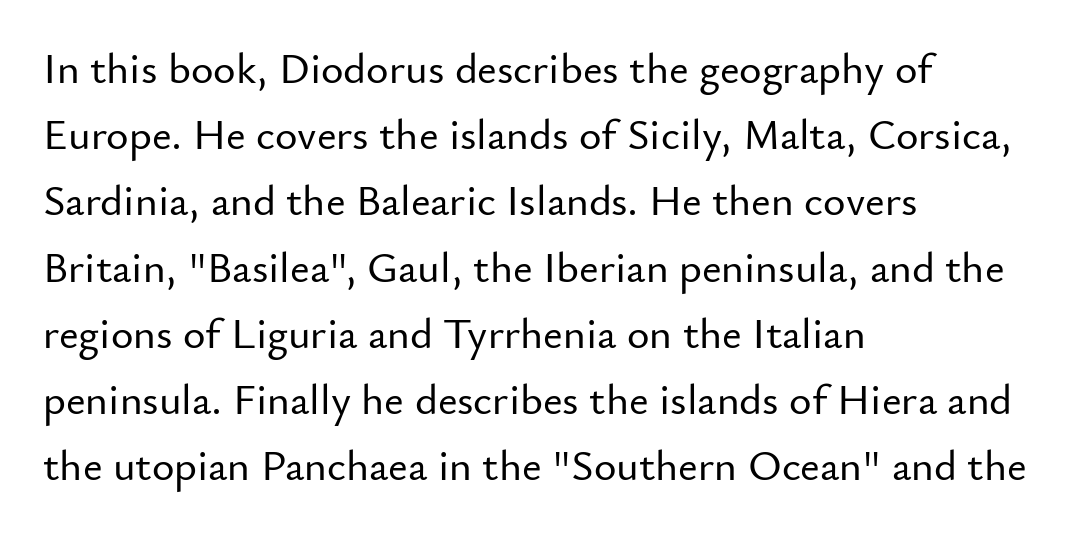
Short note: letters normally spaced. Descenders are the only things crossing below the line. All the whitespace from short lines collects on the right. The rendering shows plain stroke endings on the letterforms — a sans-serif design.
